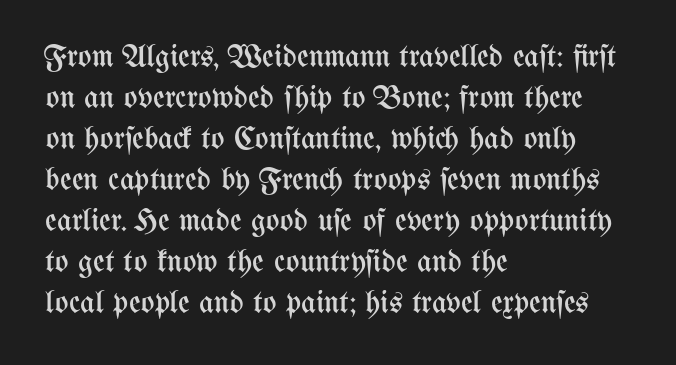
The image shows 32 px regular-weight, condensed type, upright; set left-aligned, normal line spacing (1.28x), normal letter spacing, not underlined; medium stroke contrast and a medium x-height.
